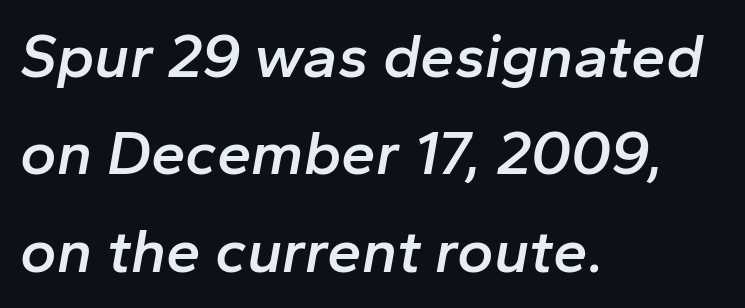
Short note: letters normally spaced. This sample is left-justified, so line endings fall wherever the words run out. Successive baselines arrive at the customary interval. The strokes are fattened partway — semibold, not bold. The passage shown is not underscored anywhere. Note the varied advance widths — an 'i' is clearly narrower than an 'm'.
